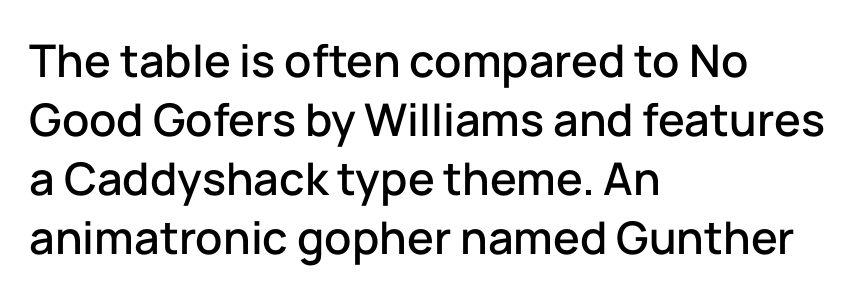
Q: Is the text italic (slanted)? A: No, it is upright.
Q: Is the typeface a serif or a sans-serif typeface? A: Sans-serif.
Q: Is the text underlined? A: No.
Q: How is the paragraph aligned? A: Left-aligned.
Q: Is the spacing between letters normal or unusually wide? A: Normal.
Q: Is the spacing between lines tight, normal or loose? A: Normal.
Q: Width (condensed, normal, or wide)? A: Normal.
Q: Stroke contrast? A: Low.
Q: x-height? A: Medium.
Q: Monospaced? A: No.
